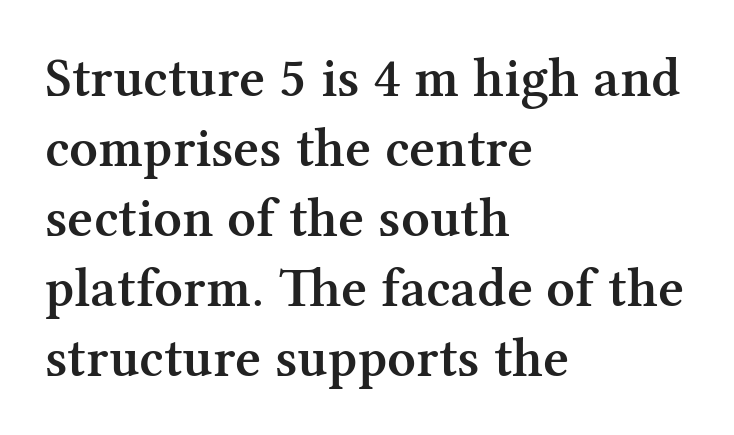
This sample keeps an unexceptional amount of space between lines. What weight is shown? A semibold, between regular and bold. If you drew a line through each stem, it would be perfectly vertical. Type style note: has serifs. Nobody touched the tracking dial on this one.
